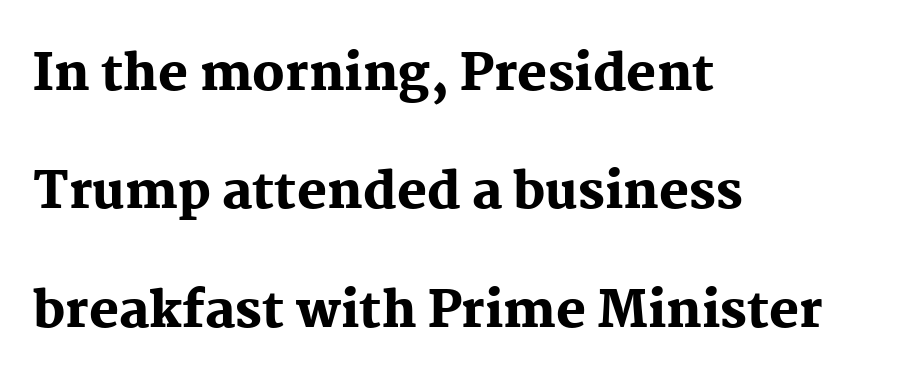
{"serif": "yes", "italic": "no", "bold": "yes", "weight": "heavy", "width": "normal", "stroke_contrast": "medium", "x_height": "medium", "monospaced": "no", "underline": "no", "align": "left", "line_spacing": "loose", "line_spacing_ratio": 2.37, "letter_spacing": "normal", "letter_spacing_em": 0.0, "glyph_px": 50}
